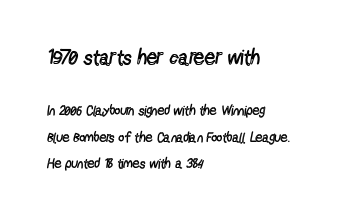
The image shows 21 px text type; set left-aligned, line spacing 1.89x, normal letter spacing, not underlined; the first (top) block is 1.5x larger.
